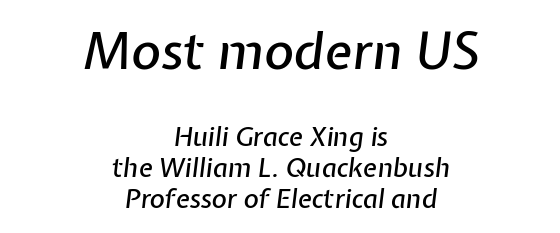
It's the slanting kind of type. Spacing verdict: proportional, widths tailored to each character. You could call the tracking neutral — neither tight nor loose. Layout note: lines centered. Any mark beneath the type? The region is blank.
